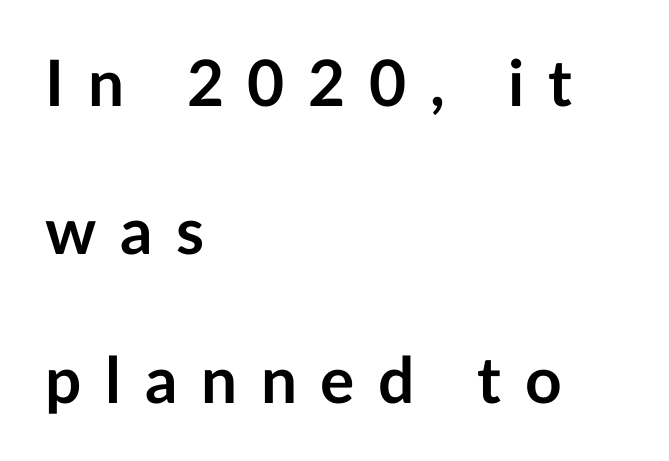
Interline gaps are noticeably wide in this sample. Spacing verdict: proportional, widths tailored to each character. The letterforms stand isolated, each surrounded by extra space. The type family on display is of the sans-serif kind.
